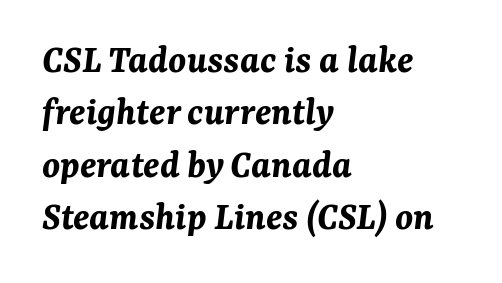
Q: Is the text bold? A: Yes.
Q: Is the text italic (slanted)? A: Yes, it leans right by about 7 degrees.
Q: Is the text underlined? A: No.
Q: How is the paragraph aligned? A: Left-aligned.
Q: Is the spacing between letters normal or unusually wide? A: Normal.
Q: Is the spacing between lines tight, normal or loose? A: Normal.
Q: Width (condensed, normal, or wide)? A: Normal.
Q: Stroke contrast? A: Medium.
Q: x-height? A: Medium.
Q: Monospaced? A: No.
